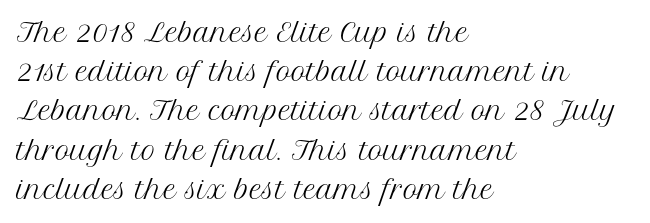
Is this a heavy cut? Hardly; it is regular or lighter. In CSS terms this would be text-align: left. Words appear dense and cohesive because spacing is normal. The gap between lines stays unmarked. Reading down the column, the eye jumps a familiar distance to each next line.
